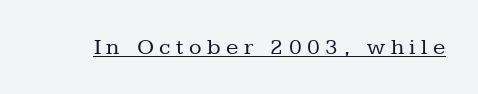
{"italic": "no", "bold": "no", "underline": "yes", "letter_spacing": "wide", "letter_spacing_em": 0.24, "glyph_px": 23}
